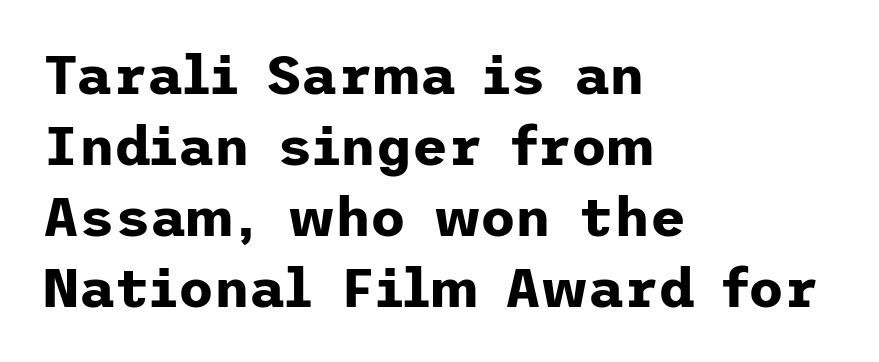
Any mark beneath the type? The region is blank. Quick note: not italic, upright. The passage shown is emphatically bold. Caption: standard tracking, unaltered. Compared with typical paragraphs, the rows here are spaced about the same.
